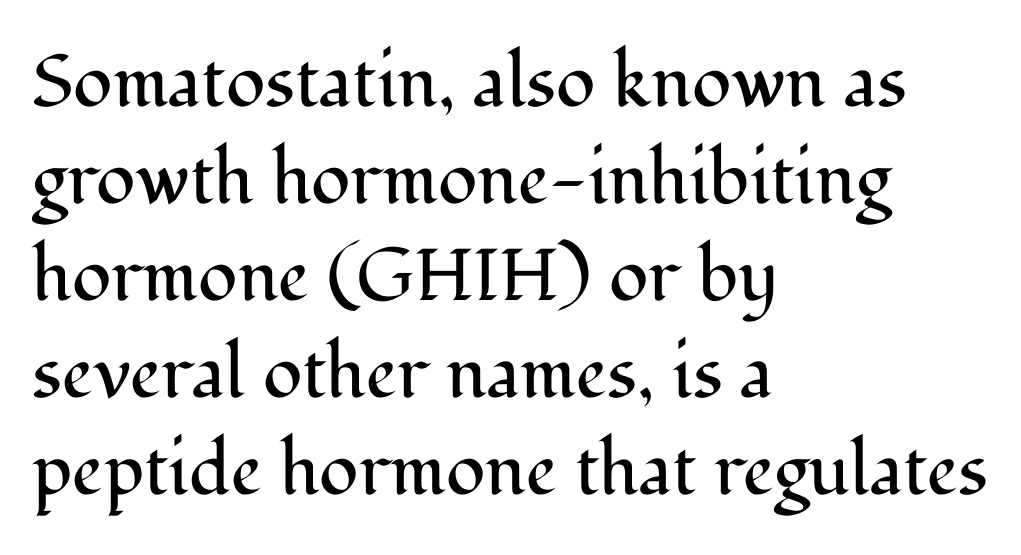
{"serif": "yes", "italic": "no", "bold": "no", "weight": "regular", "width": "normal", "stroke_contrast": "medium", "x_height": "medium", "monospaced": "no", "underline": "no", "align": "left", "line_spacing": "normal", "line_spacing_ratio": 1.33, "letter_spacing": "normal", "letter_spacing_em": 0.0, "glyph_px": 73}
